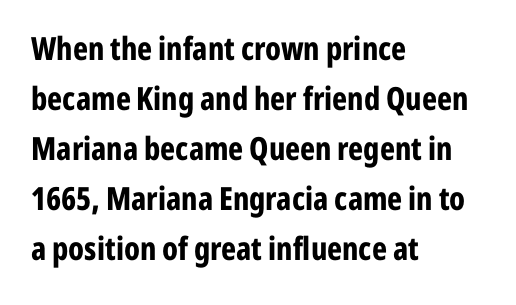
Q: Is the text bold? A: Yes.
Q: Is the text italic (slanted)? A: No, it is upright.
Q: Is the typeface a serif or a sans-serif typeface? A: Sans-serif.
Q: Is the text underlined? A: No.
Q: How is the paragraph aligned? A: Left-aligned.
Q: Is the spacing between letters normal or unusually wide? A: Normal.
Q: Is the spacing between lines tight, normal or loose? A: Normal.
Q: Width (condensed, normal, or wide)? A: Condensed.
Q: Stroke contrast? A: Low.
Q: x-height? A: Medium.
Q: Monospaced? A: No.
